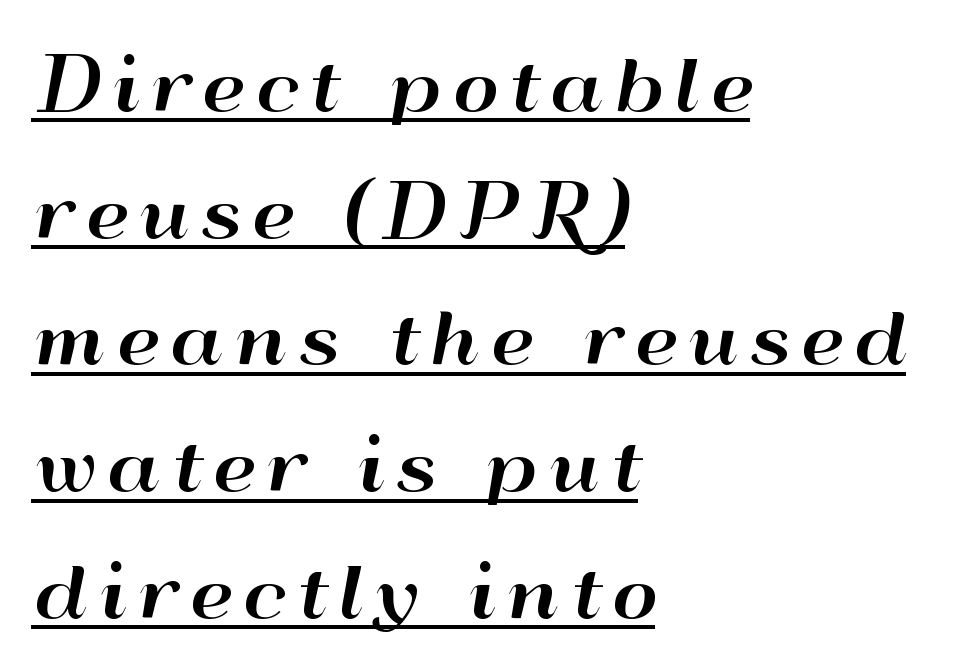
{"serif": "no", "width": "wide", "stroke_contrast": "high", "x_height": "small", "monospaced": "no", "underline": "yes", "align": "left", "line_spacing_ratio": 1.81, "glyph_px": 70}
